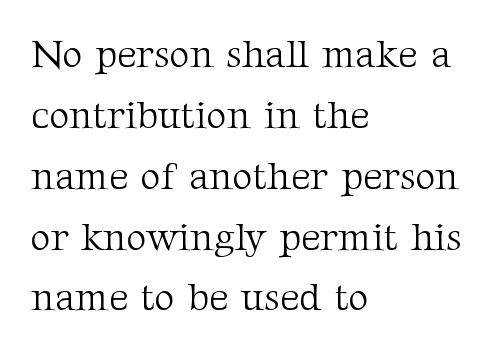
Q: Is the text bold? A: No.
Q: Is the text italic (slanted)? A: No, it is upright.
Q: Is the typeface a serif or a sans-serif typeface? A: Serif.
Q: Is the text underlined? A: No.
Q: How is the paragraph aligned? A: Left-aligned.
Q: Is the spacing between letters normal or unusually wide? A: Normal.
Q: Is the spacing between lines tight, normal or loose? A: Normal.
Q: Width (condensed, normal, or wide)? A: Normal.
Q: Stroke contrast? A: Medium.
Q: x-height? A: Medium.
Q: Monospaced? A: No.
